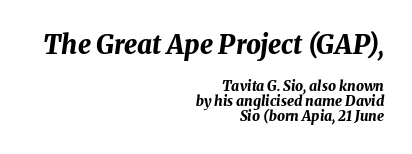
{"italic": "yes", "lean": "right", "slant_degrees": 8, "bold": "yes", "underline": "no", "align": "right", "line_spacing": "tight", "line_spacing_ratio": 1.08, "letter_spacing": "normal", "letter_spacing_em": 0.0, "larger_block": "first", "size_ratio": 1.86, "glyph_px": 26}
